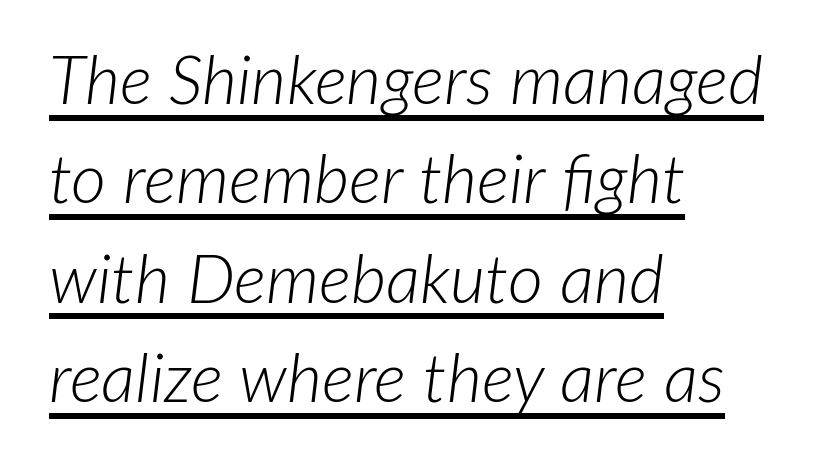
Q: Is the text bold? A: No.
Q: Is the text italic (slanted)? A: Yes, it leans right by about 7 degrees.
Q: Is the text underlined? A: Yes.
Q: How is the paragraph aligned? A: Left-aligned.
Q: Is the spacing between letters normal or unusually wide? A: Normal.
Q: Is the spacing between lines tight, normal or loose? A: Normal.
Q: Width (condensed, normal, or wide)? A: Normal.
Q: Stroke contrast? A: Low.
Q: x-height? A: Medium.
Q: Monospaced? A: No.
